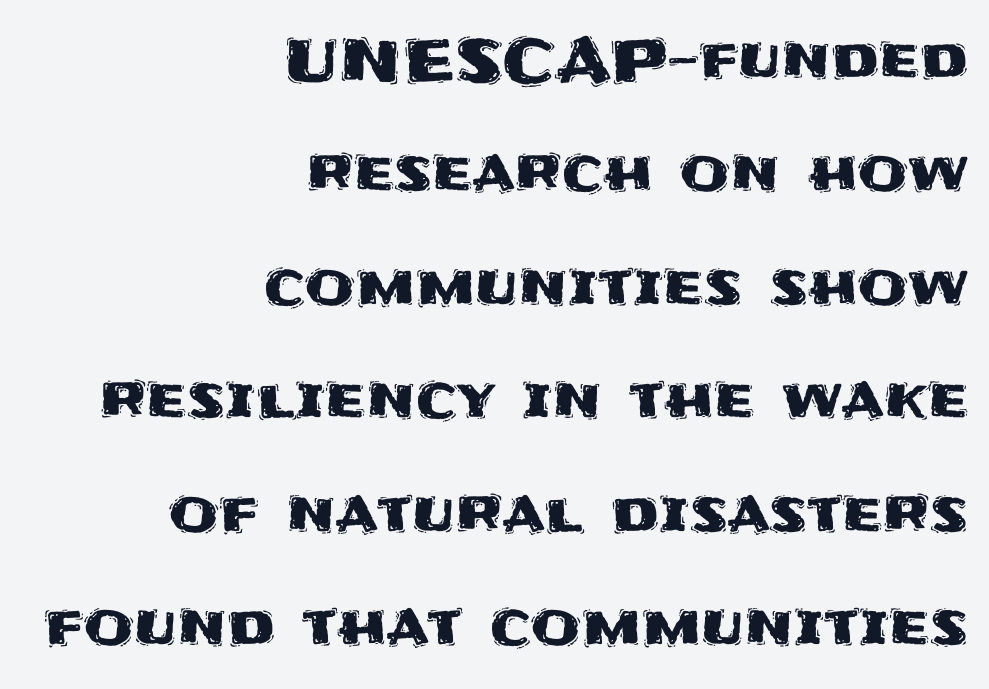
The image shows 57 px sans-serif type, upright; set right-aligned, loose line spacing (1.99x), normal letter spacing, not underlined; medium stroke contrast and a large x-height.
